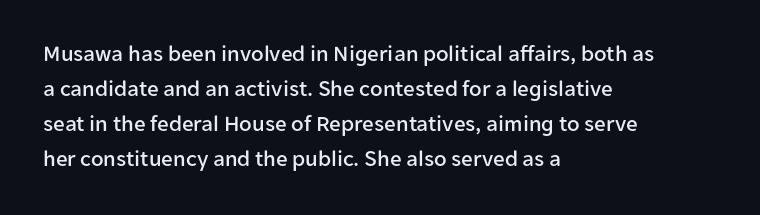
Left-aligned paragraph, ragged on the right. This sample uses an upright cut, with every glyph sitting square on the baseline. Only glyphs here, with clear space below each row. In terms of letterspacing, this is plain default setting. The line-height multiplier appears to be the usual default.
